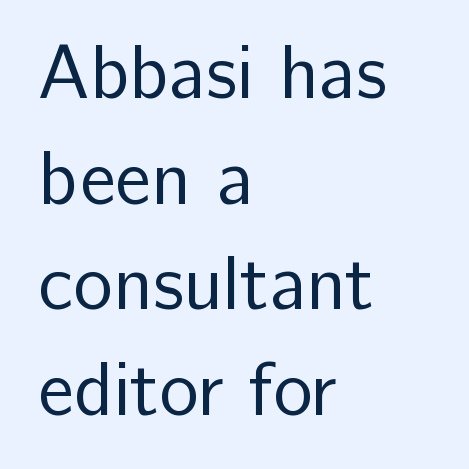
{"serif": "no", "italic": "no", "bold": "no", "weight": "regular", "width": "normal", "stroke_contrast": "low", "x_height": "medium", "monospaced": "no", "underline": "no", "align": "left", "line_spacing": "normal", "line_spacing_ratio": 1.41, "letter_spacing": "normal", "letter_spacing_em": 0.0, "glyph_px": 75}
